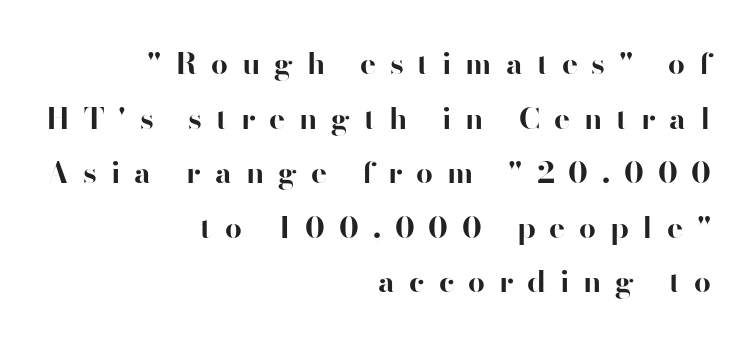
{"serif": "no", "italic": "no", "bold": "yes", "weight": "bold", "width": "normal", "stroke_contrast": "high", "x_height": "small", "monospaced": "no", "underline": "no", "align": "right", "line_spacing_ratio": 1.82, "letter_spacing": "wide", "letter_spacing_em": 0.46, "glyph_px": 30}
